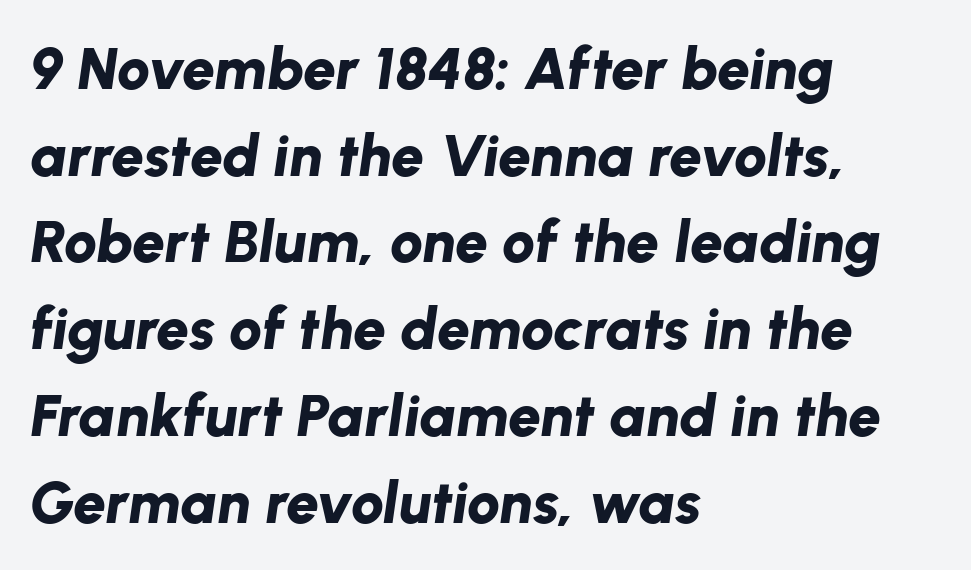
The image shows 59 px bold type, italic (leaning right); set left-aligned, normal line spacing (1.47x), normal letter spacing, not underlined; low stroke contrast and a medium x-height.
